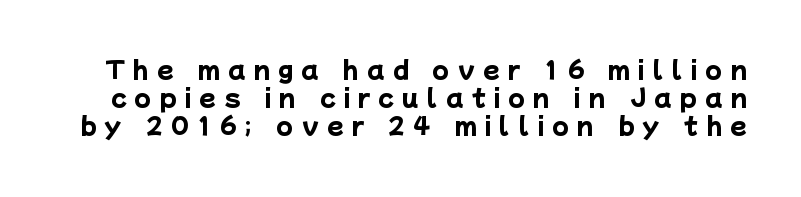
The image shows 24 px bold type; set line spacing 1.17x, unusually wide letter spacing (+0.34 em), not underlined.
